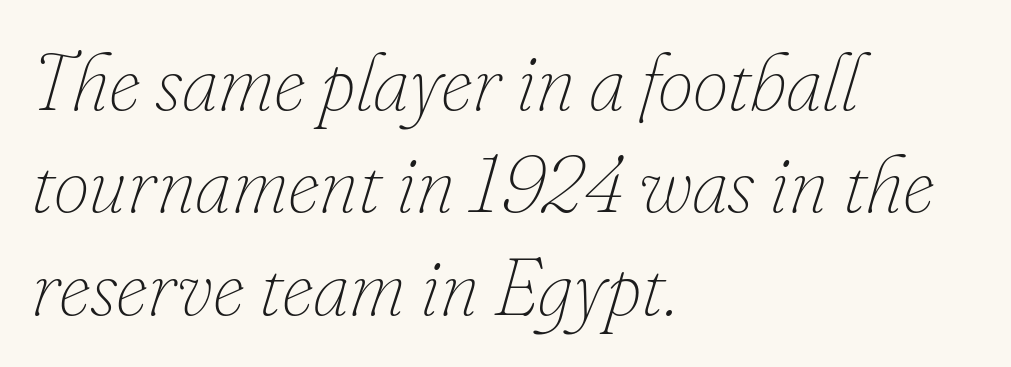
{"italic": "yes", "lean": "right", "slant_degrees": 16, "bold": "no", "weight": "thin", "width": "normal", "stroke_contrast": "low", "x_height": "small", "monospaced": "no", "underline": "no", "align": "left", "line_spacing": "normal", "line_spacing_ratio": 1.28, "letter_spacing": "normal", "letter_spacing_em": 0.0, "glyph_px": 80}
